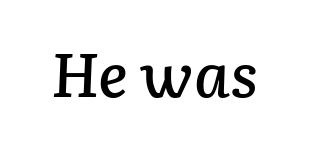
{"italic": "yes", "lean": "right", "slant_degrees": 2, "width": "normal", "stroke_contrast": "low", "x_height": "medium", "monospaced": "no", "underline": "no", "letter_spacing": "normal", "letter_spacing_em": 0.0, "glyph_px": 61}
